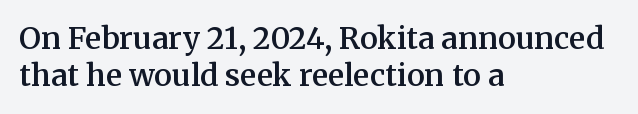
Old-style or modern, the face here clearly has serifs. A typesetter would call this proportional, since set widths differ per character. The rendering anchors every line to the left-hand side. Caption: standard tracking, unaltered.
